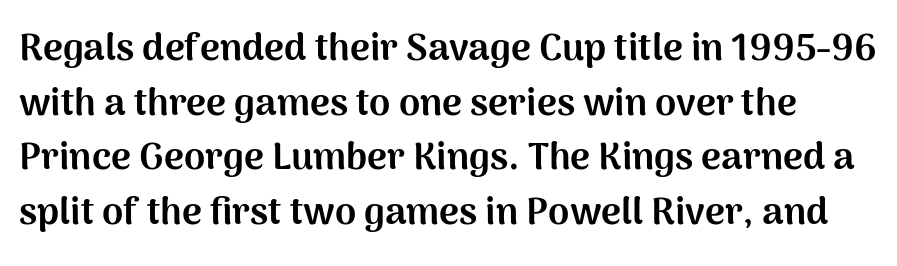
{"serif": "no", "italic": "no", "bold": "yes", "weight": "bold", "width": "normal", "stroke_contrast": "medium", "x_height": "medium", "monospaced": "no", "underline": "no", "line_spacing": "normal", "line_spacing_ratio": 1.44, "letter_spacing": "normal", "letter_spacing_em": 0.0, "glyph_px": 38}
